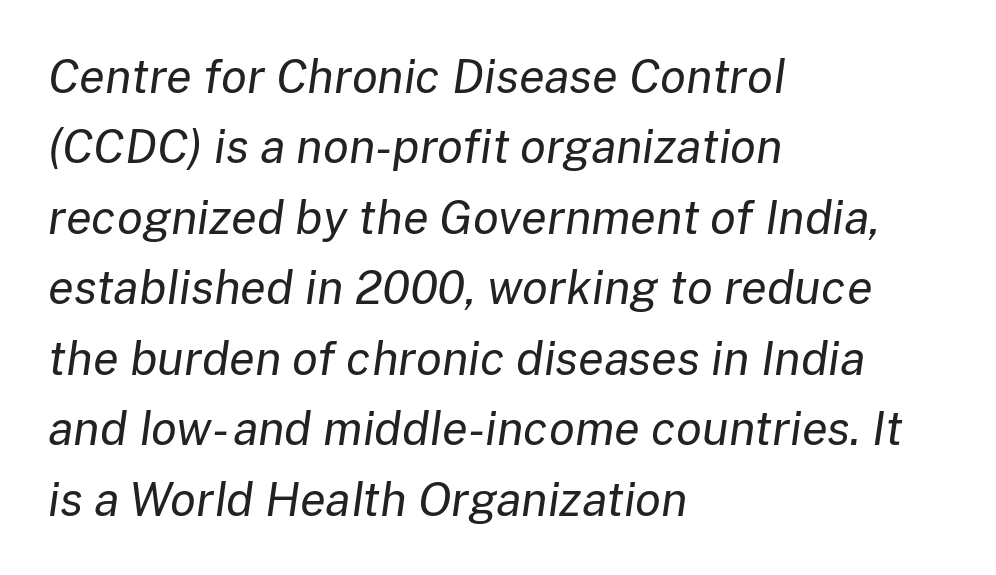
{"italic": "yes", "lean": "right", "slant_degrees": 8, "bold": "no", "weight": "regular", "width": "normal", "stroke_contrast": "low", "x_height": "medium", "monospaced": "no", "underline": "no", "align": "left", "line_spacing": "normal", "line_spacing_ratio": 1.5, "letter_spacing": "normal", "letter_spacing_em": 0.0, "glyph_px": 47}
